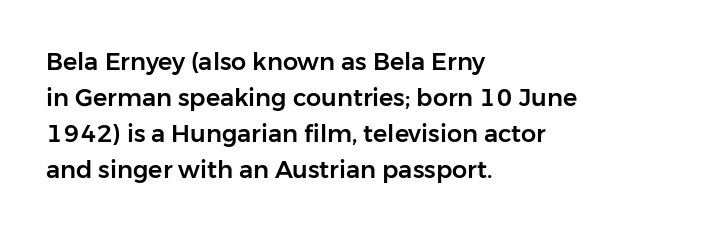
{"italic": "no", "underline": "no", "align": "left", "line_spacing": "normal", "line_spacing_ratio": 1.5, "letter_spacing": "normal", "letter_spacing_em": 0.0, "glyph_px": 24}
